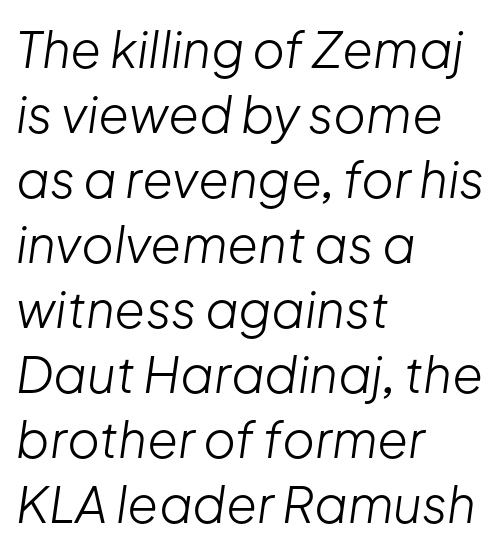
Looks like regular typesetting: each glyph gets only the width it needs. The rendering applies a slant to the glyphs. A clean baseline with only descenders dipping below it. The setting favours the left margin, as ordinary paragraphs usually do. What's the leading like? Ordinary, nothing unusual.
